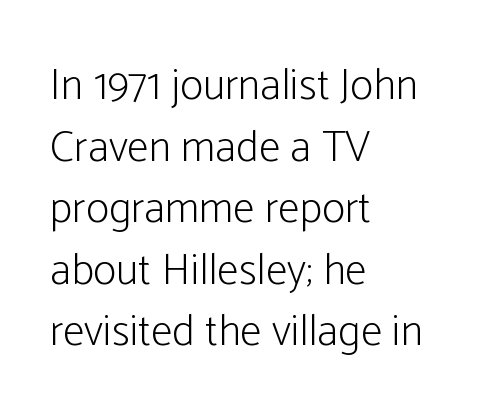
{"serif": "no", "italic": "no", "bold": "no", "weight": "light", "width": "condensed", "stroke_contrast": "low", "x_height": "medium", "monospaced": "no", "underline": "no", "align": "left", "line_spacing": "normal", "line_spacing_ratio": 1.4, "letter_spacing": "normal", "letter_spacing_em": 0.0, "glyph_px": 44}
